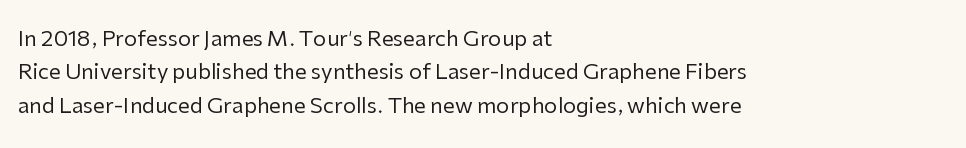
The image shows 21 px text type, upright; set left-aligned, normal line spacing (1.59x), normal letter spacing, not underlined.
